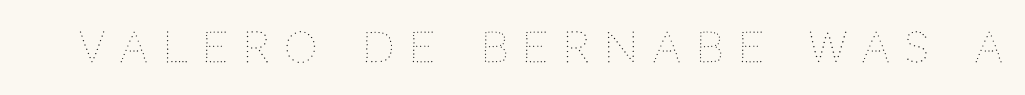
The gaps between neighbouring characters are conspicuously large. On a weight scale, this lands at 450 or below. The passage shown is not underscored anywhere. Italic? Not at all — the glyphs are vertical. Is this a fixed-width face? No — the glyphs have proportional, varying widths.
